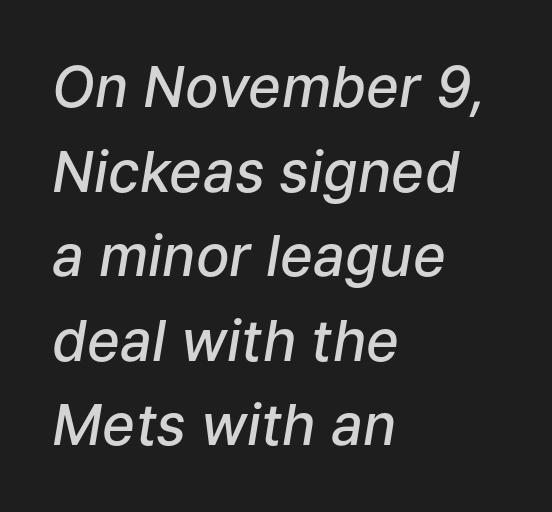
{"italic": "yes", "lean": "right", "slant_degrees": 9, "bold": "semi", "weight": "semibold", "width": "normal", "stroke_contrast": "low", "x_height": "medium", "monospaced": "no", "underline": "no", "align": "left", "line_spacing": "normal", "line_spacing_ratio": 1.51, "letter_spacing": "normal", "letter_spacing_em": 0.0, "glyph_px": 56}
